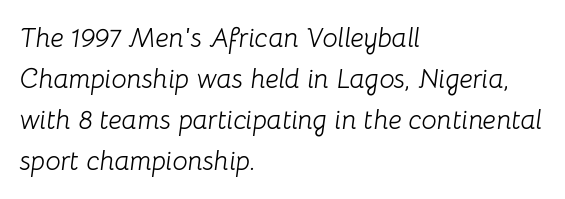
{"italic": "yes", "lean": "right", "slant_degrees": 8, "bold": "no", "underline": "no", "align": "left", "line_spacing": "normal", "line_spacing_ratio": 1.52, "letter_spacing": "normal", "letter_spacing_em": 0.0, "glyph_px": 27}
